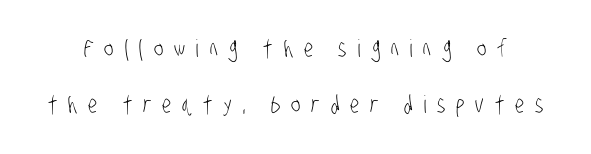
Stroke mass is kept to a normal reading level or below. How would I describe the line gaps? Wide and relaxed. Honestly, the letter spacing is so wide it's the main thing you notice. Any mark beneath the type? The region is blank.
